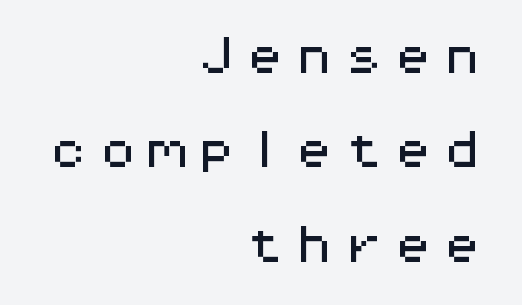
{"serif": "no", "italic": "no", "width": "wide", "stroke_contrast": "medium", "x_height": "medium", "monospaced": "yes", "underline": "no", "align": "right", "line_spacing": "loose", "line_spacing_ratio": 2.3, "letter_spacing": "wide", "letter_spacing_em": 0.2, "glyph_px": 41}
